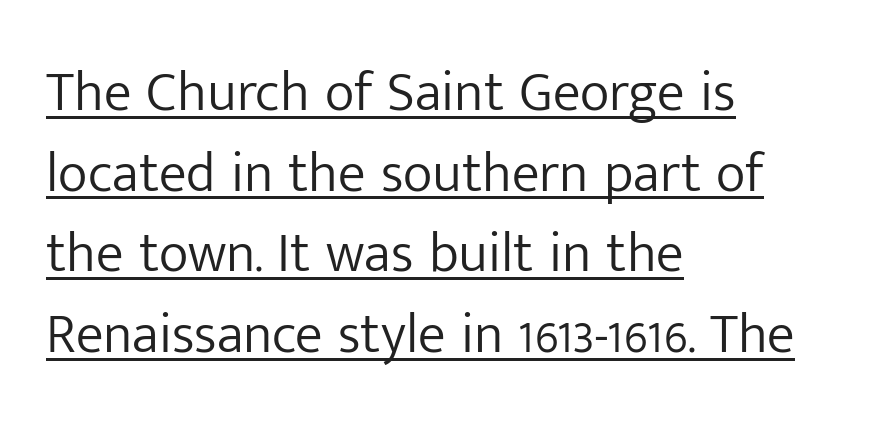
Q: Is the text bold? A: No.
Q: Is the text italic (slanted)? A: No, it is upright.
Q: Is the typeface a serif or a sans-serif typeface? A: Sans-serif.
Q: Is the text underlined? A: Yes.
Q: How is the paragraph aligned? A: Left-aligned.
Q: Is the spacing between letters normal or unusually wide? A: Normal.
Q: Is the spacing between lines tight, normal or loose? A: Normal.
Q: Width (condensed, normal, or wide)? A: Normal.
Q: Stroke contrast? A: Low.
Q: x-height? A: Medium.
Q: Monospaced? A: No.
